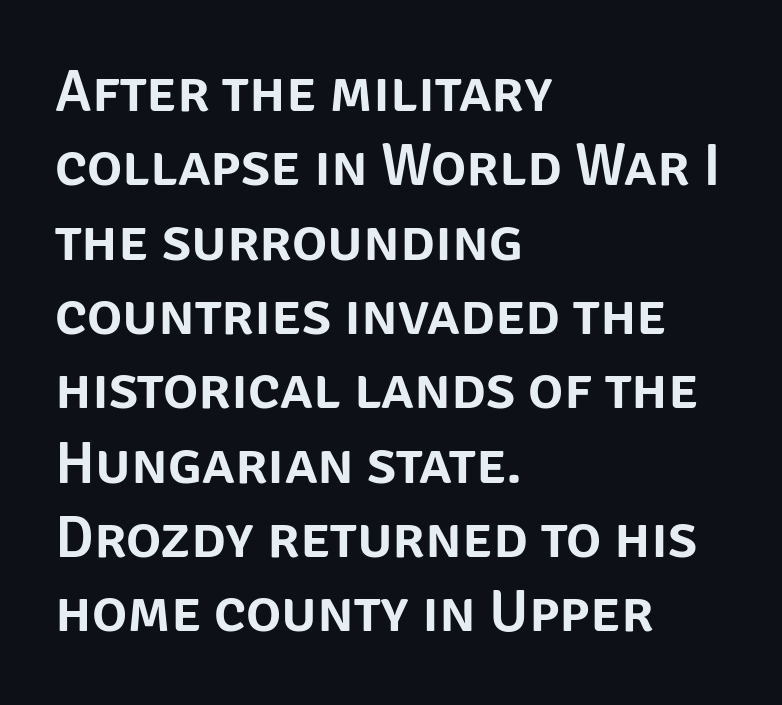
Q: Is the text italic (slanted)? A: No, it is upright.
Q: Is the typeface a serif or a sans-serif typeface? A: Sans-serif.
Q: Is the text underlined? A: No.
Q: How is the paragraph aligned? A: Left-aligned.
Q: Is the spacing between letters normal or unusually wide? A: Normal.
Q: Is the spacing between lines tight, normal or loose? A: Normal.
Q: Width (condensed, normal, or wide)? A: Normal.
Q: Stroke contrast? A: Low.
Q: x-height? A: Large.
Q: Monospaced? A: No.
